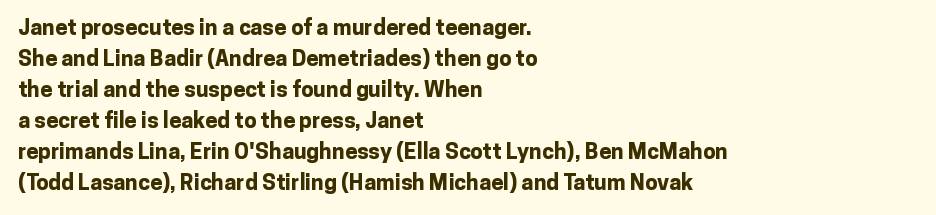
Q: Is the text bold? A: Yes.
Q: Is the text italic (slanted)? A: No, it is upright.
Q: Is the text underlined? A: No.
Q: How is the paragraph aligned? A: Left-aligned.
Q: Is the spacing between letters normal or unusually wide? A: Normal.
Q: Is the spacing between lines tight, normal or loose? A: Normal.
